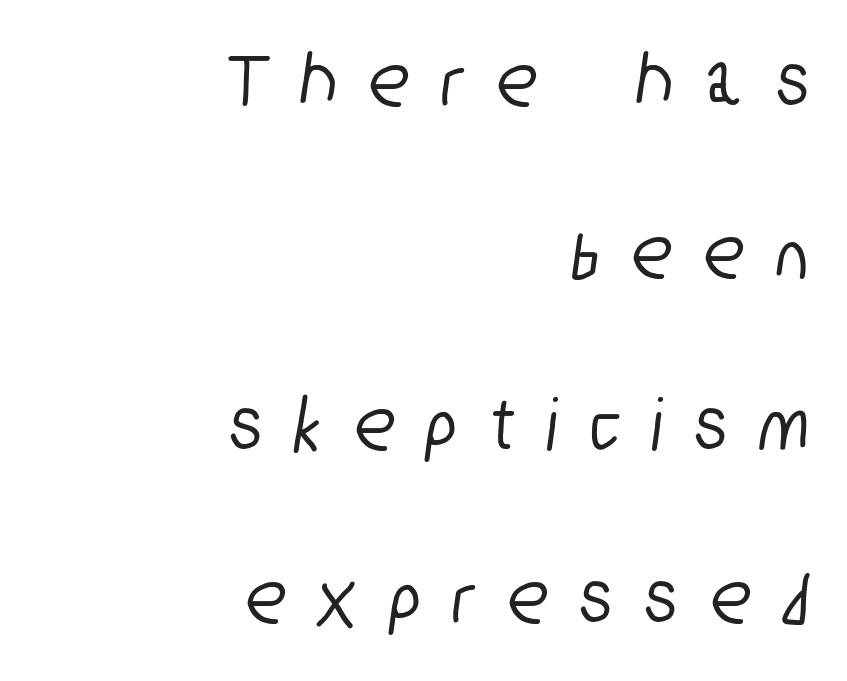
{"serif": "no", "width": "condensed", "stroke_contrast": "low", "x_height": "medium", "monospaced": "no", "underline": "no", "align": "right", "line_spacing": "loose", "line_spacing_ratio": 2.18, "letter_spacing": "wide", "letter_spacing_em": 0.44, "glyph_px": 79}
